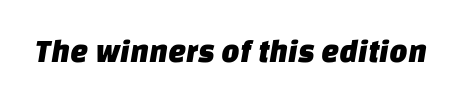
{"serif": "no", "width": "normal", "stroke_contrast": "low", "x_height": "large", "monospaced": "no", "underline": "no", "letter_spacing": "normal", "letter_spacing_em": 0.0, "glyph_px": 32}
